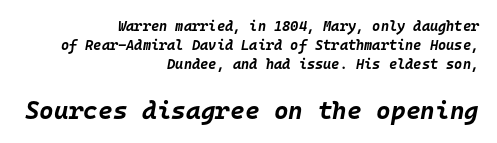
The image shows 25 px bold type, italic (leaning right); set right-aligned, normal line spacing (1.35x), normal letter spacing, not underlined; the second (bottom) block is 1.79x larger.
